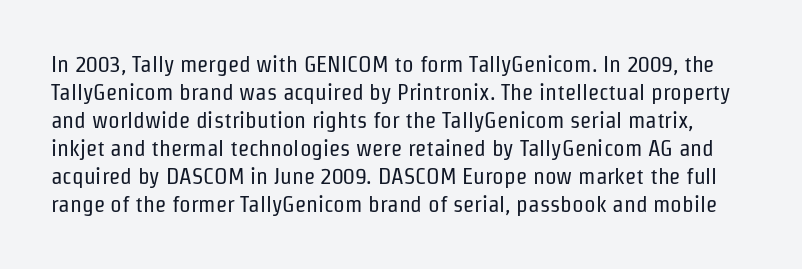
{"italic": "no", "bold": "no", "underline": "no", "line_spacing_ratio": 1.22, "letter_spacing": "normal", "letter_spacing_em": 0.0, "glyph_px": 23}
